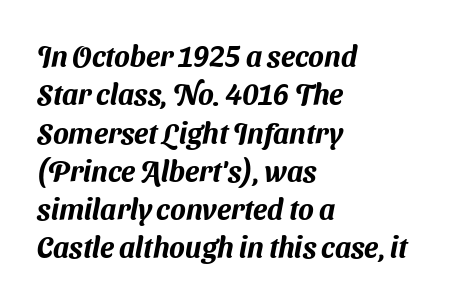
The image shows 29 px sans-serif type; set left-aligned, normal line spacing (1.32x), normal letter spacing, not underlined; medium stroke contrast and a medium x-height.
